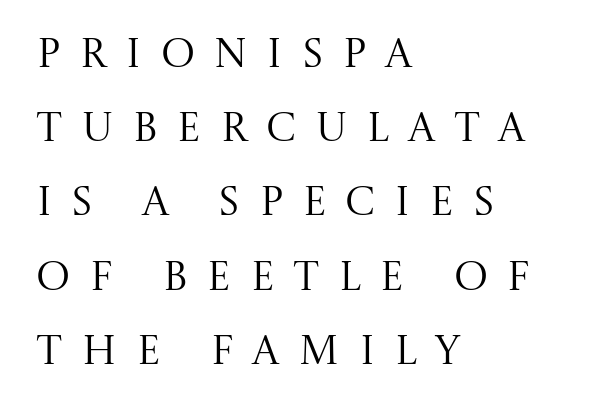
The image shows 41 px regular-weight serif type, upright; set left-aligned, line spacing 1.81x, unusually wide letter spacing (+0.45 em), not underlined; medium stroke contrast and a large x-height.
